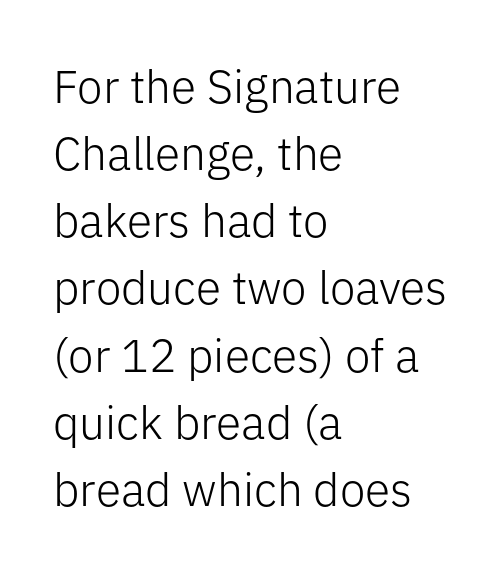
The image shows 46 px light sans-serif type, upright; set left-aligned, normal line spacing (1.46x), normal letter spacing, not underlined; low stroke contrast and a medium x-height.
